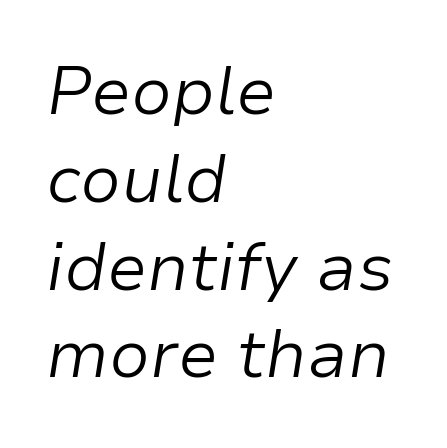
{"italic": "yes", "lean": "right", "slant_degrees": 9, "bold": "no", "weight": "light", "width": "normal", "stroke_contrast": "low", "x_height": "medium", "monospaced": "no", "underline": "no", "align": "left", "line_spacing": "normal", "line_spacing_ratio": 1.31, "letter_spacing": "normal", "letter_spacing_em": 0.0, "glyph_px": 67}
